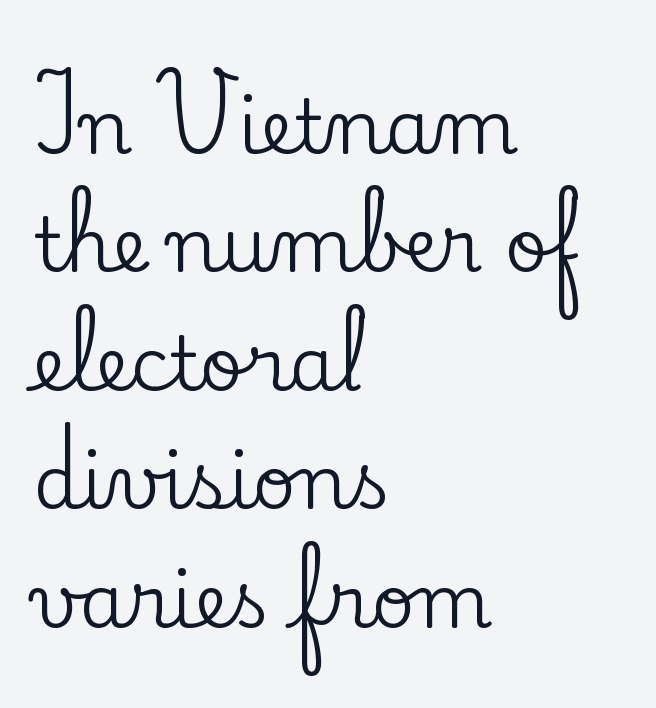
Compared with typical paragraphs, the rows here are spaced about the same. This is the regular roman posture of the typeface. Which margin do the lines hug? The left one — the right edge is uneven. The rendering uses natural spacing where letterforms have individual widths.
